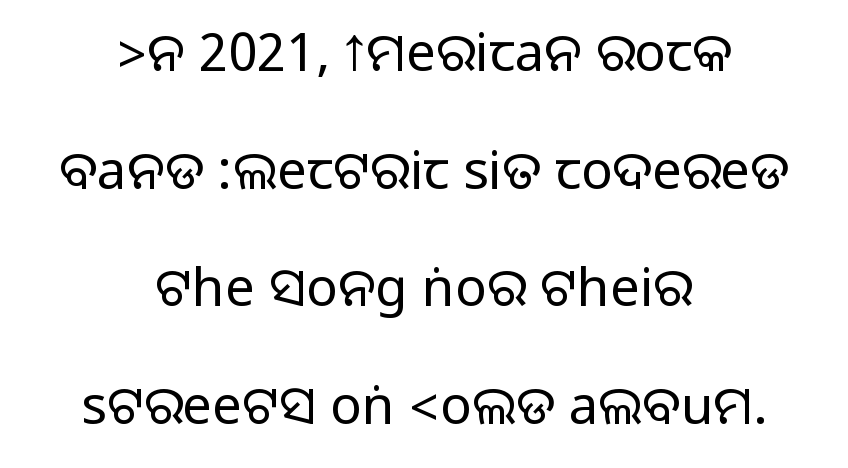
{"serif": "no", "italic": "no", "width": "normal", "stroke_contrast": "medium", "monospaced": "no", "underline": "no", "align": "center", "line_spacing": "loose", "line_spacing_ratio": 2.22, "letter_spacing": "normal", "letter_spacing_em": 0.0, "glyph_px": 53}
